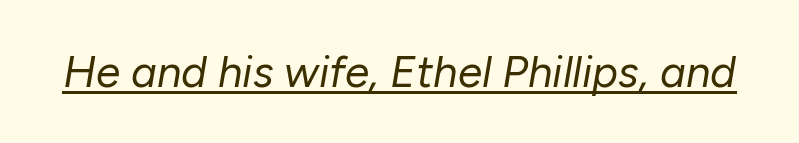
The image shows 44 px regular-weight type, italic (leaning right); set normal letter spacing, underlined; low stroke contrast and a medium x-height.
